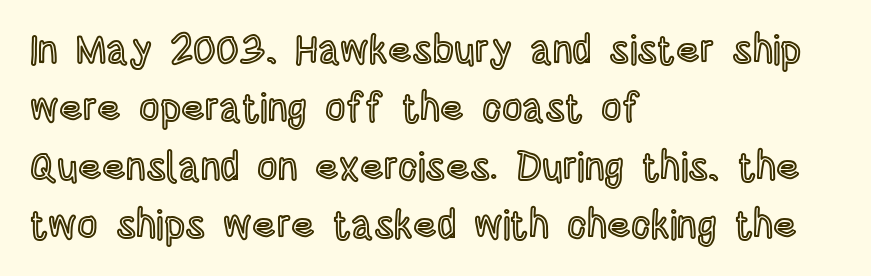
The image shows 40 px condensed type, upright; set left-aligned, normal line spacing (1.46x), normal letter spacing, not underlined; a large x-height.
